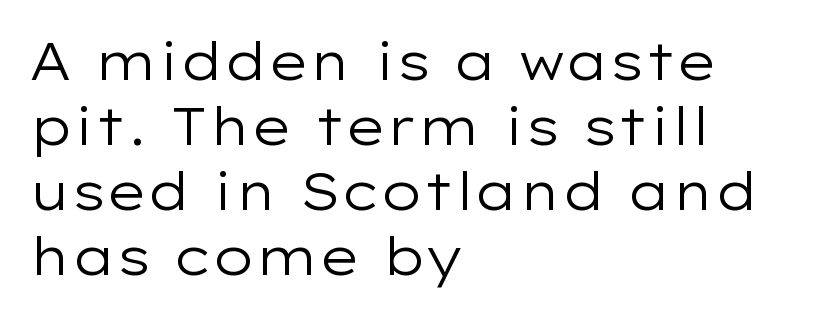
Q: Is the text bold? A: No.
Q: Is the text italic (slanted)? A: No, it is upright.
Q: Is the typeface a serif or a sans-serif typeface? A: Sans-serif.
Q: Is the text underlined? A: No.
Q: How is the paragraph aligned? A: Left-aligned.
Q: Is the spacing between letters normal or unusually wide? A: Normal.
Q: Is the spacing between lines tight, normal or loose? A: Normal.
Q: Width (condensed, normal, or wide)? A: Wide.
Q: Stroke contrast? A: Low.
Q: x-height? A: Medium.
Q: Monospaced? A: No.
